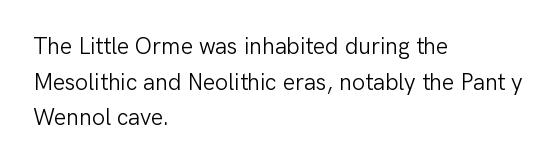
Q: Is the text bold? A: No.
Q: Is the text italic (slanted)? A: No, it is upright.
Q: Is the text underlined? A: No.
Q: How is the paragraph aligned? A: Left-aligned.
Q: Is the spacing between letters normal or unusually wide? A: Normal.
Q: Is the spacing between lines tight, normal or loose? A: Normal.
